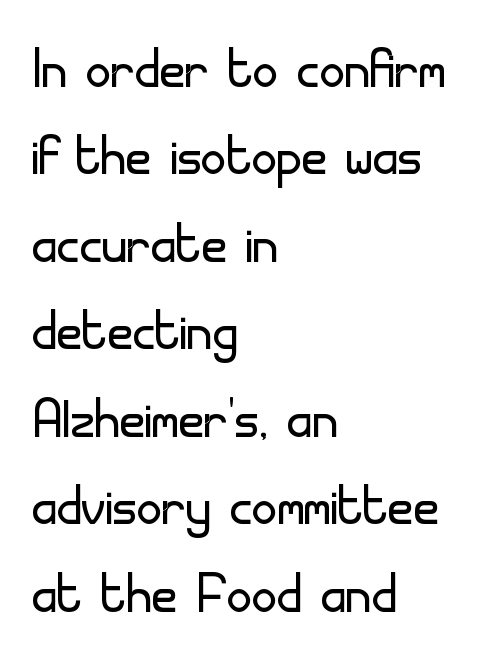
The space between consecutive lines is moderate. This rendering features lettering with no underline. How are the letters spaced? Ordinarily, with no added tracking. Look at the bottom of the vertical strokes: they stop flat, with no serifs. No extra ink here — the face is not bold. Posture: straight, roman, zero tilt.
